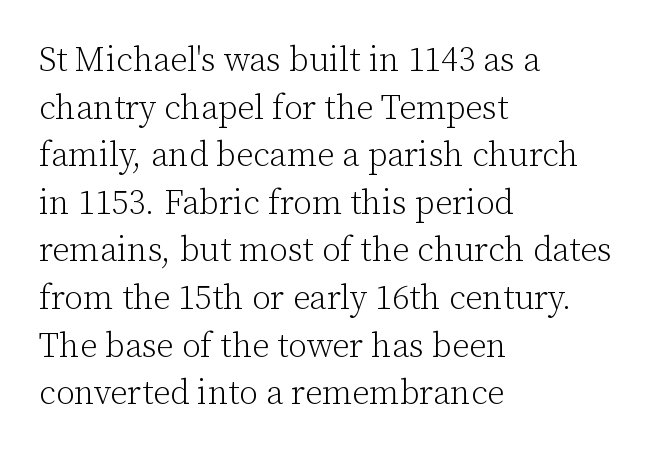
Q: Is the text bold? A: No.
Q: Is the text italic (slanted)? A: No, it is upright.
Q: Is the typeface a serif or a sans-serif typeface? A: Serif.
Q: Is the text underlined? A: No.
Q: How is the paragraph aligned? A: Left-aligned.
Q: Is the spacing between letters normal or unusually wide? A: Normal.
Q: Is the spacing between lines tight, normal or loose? A: Normal.
Q: Width (condensed, normal, or wide)? A: Normal.
Q: Stroke contrast? A: Low.
Q: x-height? A: Medium.
Q: Monospaced? A: No.
